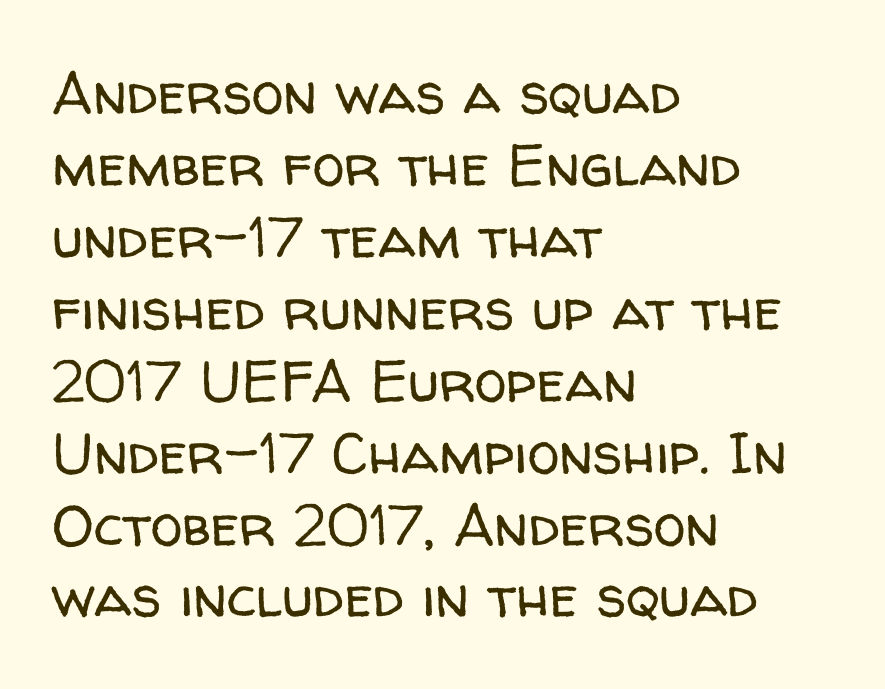
{"serif": "no", "italic": "no", "bold": "no", "weight": "regular", "width": "normal", "stroke_contrast": "low", "x_height": "medium", "monospaced": "no", "underline": "no", "align": "left", "line_spacing_ratio": 1.24, "letter_spacing": "normal", "letter_spacing_em": 0.0, "glyph_px": 58}
